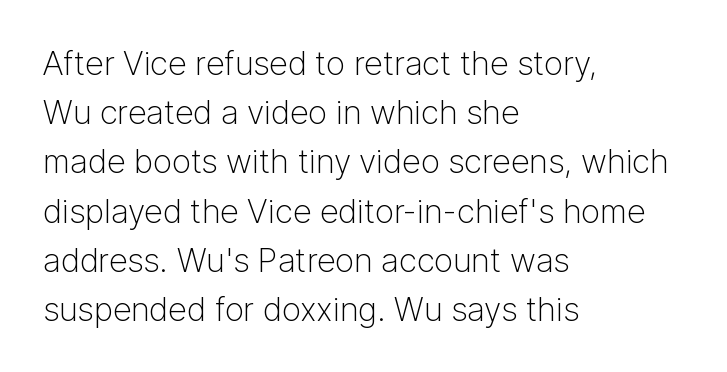
The image shows 33 px light sans-serif type, upright; set left-aligned, normal line spacing (1.49x), normal letter spacing, not underlined; low stroke contrast and a medium x-height.
